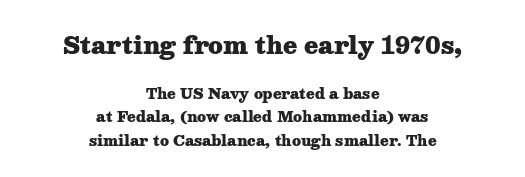
{"italic": "no", "bold": "yes", "underline": "no", "align": "center", "line_spacing": "normal", "line_spacing_ratio": 1.65, "letter_spacing": "normal", "letter_spacing_em": 0.0, "larger_block": "first", "size_ratio": 1.64, "glyph_px": 23}
